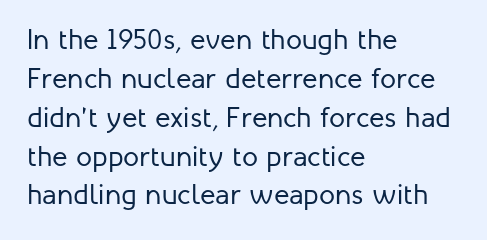
The image shows 29 px regular-weight sans-serif type, upright; set left-aligned, normal line spacing (1.34x), normal letter spacing, not underlined; low stroke contrast and a medium x-height.
